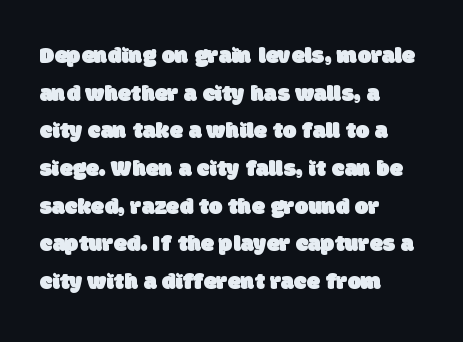
Q: Is the text underlined? A: No.
Q: How is the paragraph aligned? A: Left-aligned.
Q: Is the spacing between letters normal or unusually wide? A: Normal.
Q: Is the spacing between lines tight, normal or loose? A: Normal.
